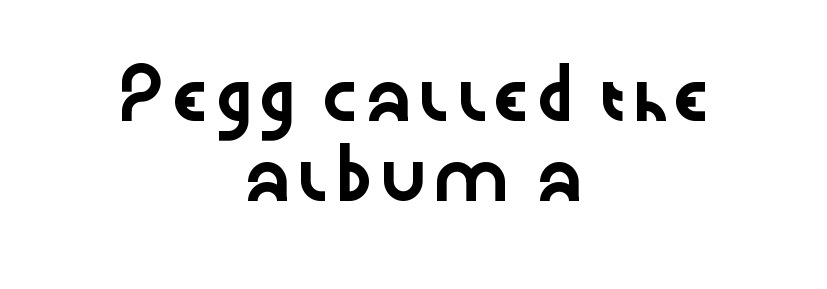
Q: Is the text italic (slanted)? A: No, it is upright.
Q: Is the typeface a serif or a sans-serif typeface? A: Sans-serif.
Q: Is the text underlined? A: No.
Q: How is the paragraph aligned? A: Centered.
Q: Is the spacing between letters normal or unusually wide? A: Normal.
Q: Width (condensed, normal, or wide)? A: Wide.
Q: Stroke contrast? A: Low.
Q: x-height? A: Medium.
Q: Monospaced? A: No.
